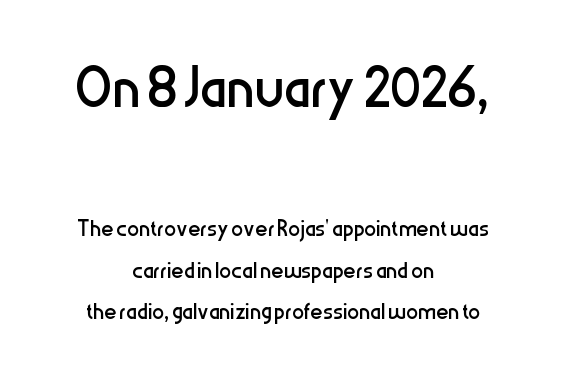
A quiet, ordinary-to-light weight characterises the typeface. Here the designer chose a conventional face with non-uniform glyph widths. Large over small — that's the arrangement of the two blocks here. Compared with a flush-left layout, this one balances lines on the center instead. The rows are spaced the way most documents space them. Bare-footed words on every line.
